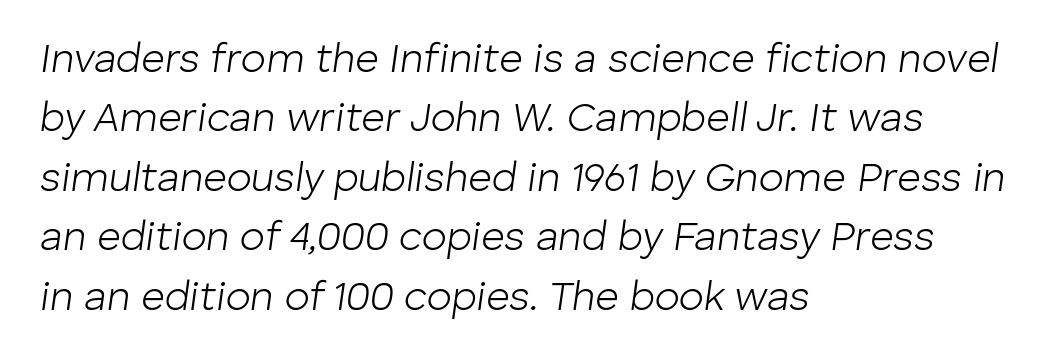
The image shows 41 px light type, italic (leaning right); set left-aligned, normal line spacing (1.45x), normal letter spacing, not underlined; low stroke contrast and a medium x-height.
